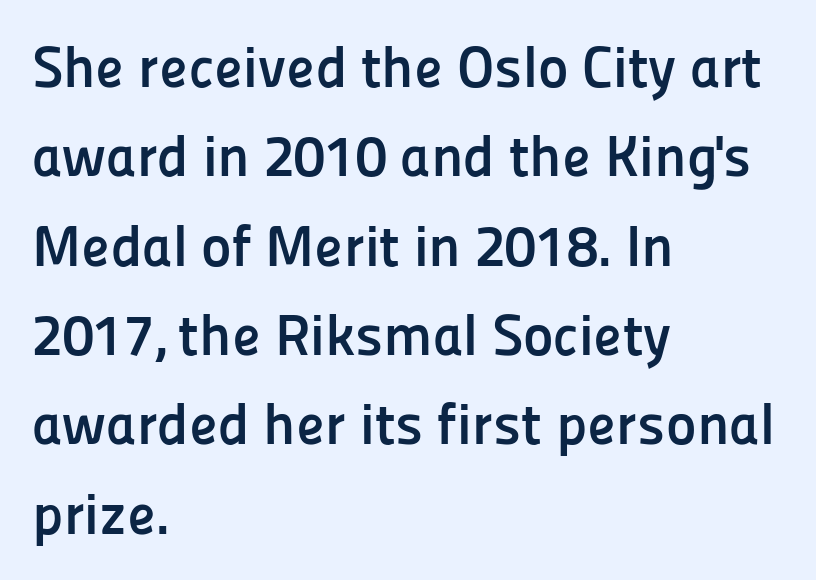
The image shows 58 px semibold sans-serif type, upright; set left-aligned, normal line spacing (1.54x), normal letter spacing, not underlined; low stroke contrast and a medium x-height.
